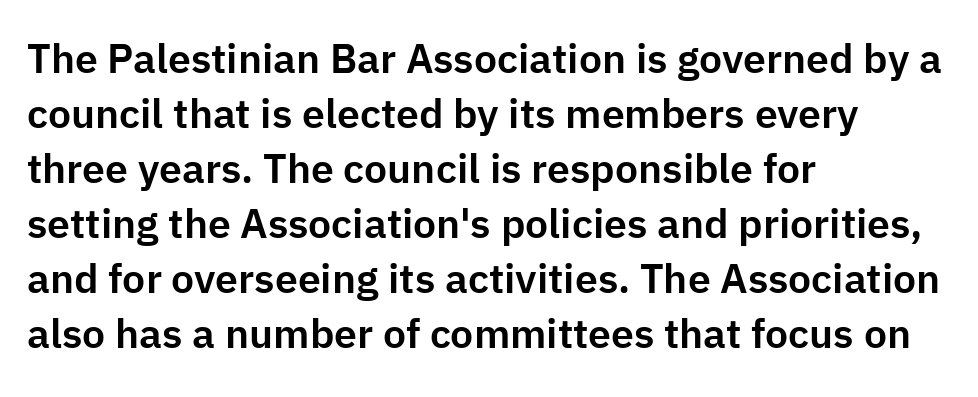
Q: Is the text italic (slanted)? A: No, it is upright.
Q: Is the typeface a serif or a sans-serif typeface? A: Sans-serif.
Q: Is the text underlined? A: No.
Q: How is the paragraph aligned? A: Left-aligned.
Q: Is the spacing between letters normal or unusually wide? A: Normal.
Q: Is the spacing between lines tight, normal or loose? A: Normal.
Q: Width (condensed, normal, or wide)? A: Normal.
Q: Stroke contrast? A: Low.
Q: x-height? A: Medium.
Q: Monospaced? A: No.
